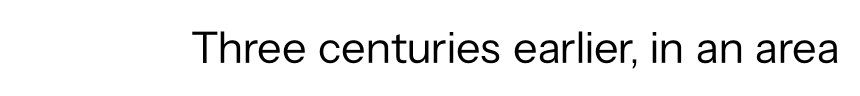
{"serif": "no", "italic": "no", "bold": "no", "weight": "regular", "width": "normal", "stroke_contrast": "low", "x_height": "medium", "monospaced": "no", "underline": "no", "letter_spacing": "normal", "letter_spacing_em": 0.0, "glyph_px": 45}
